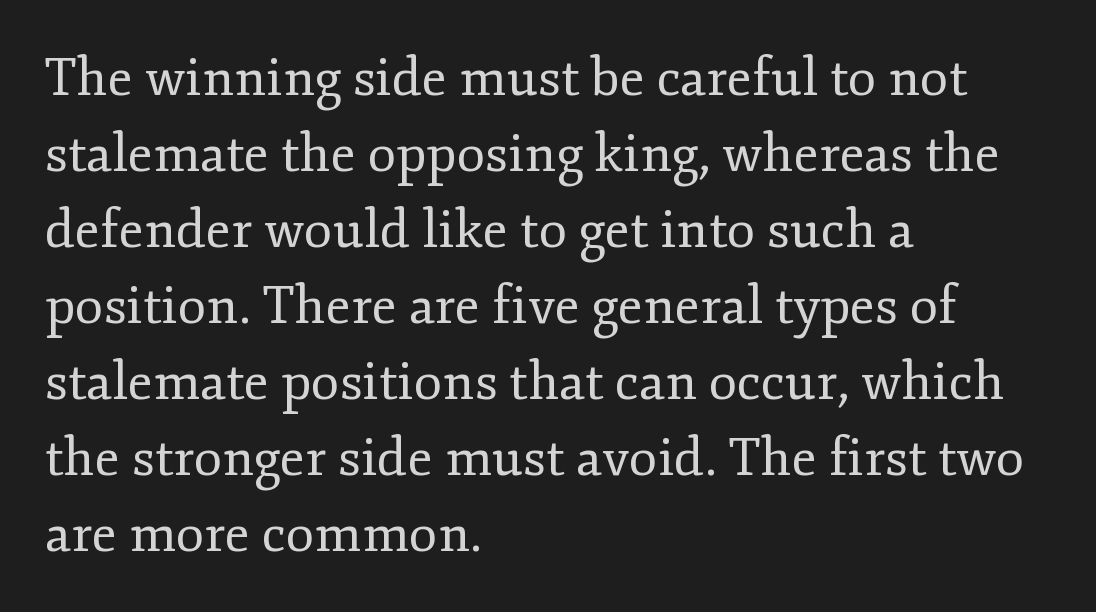
A typesetter would call this zero additional tracking. Looks like regular typesetting: each glyph gets only the width it needs. Teacher's note: observe the even left margin — that is flush-left alignment. In terms of letterform style, serifs are clearly present. The typography opts for an upright posture over an oblique one. The strokes are not fattened; the text isn't bold.
